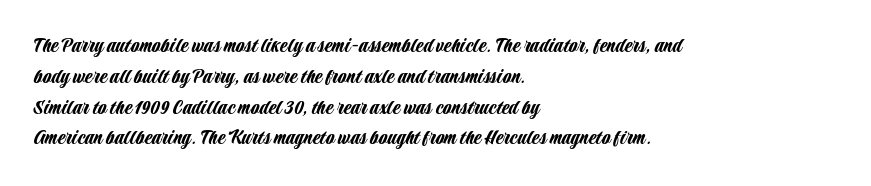
Q: Is the text italic (slanted)? A: Yes.
Q: Is the text underlined? A: No.
Q: How is the paragraph aligned? A: Left-aligned.
Q: Is the spacing between letters normal or unusually wide? A: Normal.
Q: Is the spacing between lines tight, normal or loose? A: Normal.
